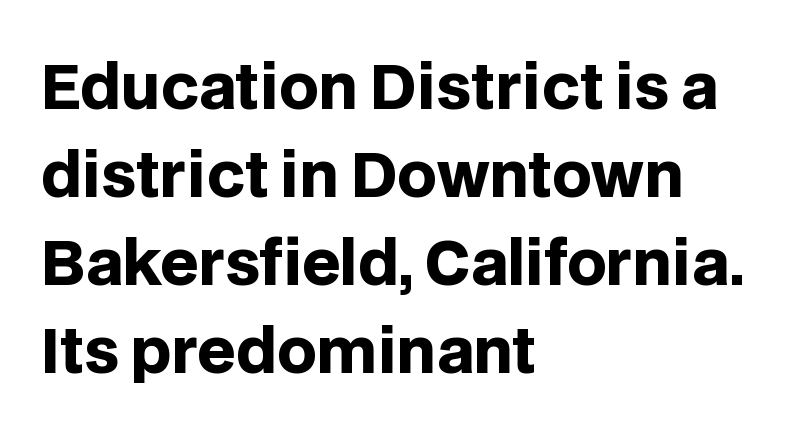
{"serif": "no", "italic": "no", "bold": "yes", "weight": "heavy", "width": "normal", "stroke_contrast": "low", "x_height": "large", "monospaced": "no", "underline": "no", "align": "left", "line_spacing": "normal", "line_spacing_ratio": 1.44, "letter_spacing": "normal", "letter_spacing_em": 0.0, "glyph_px": 61}
